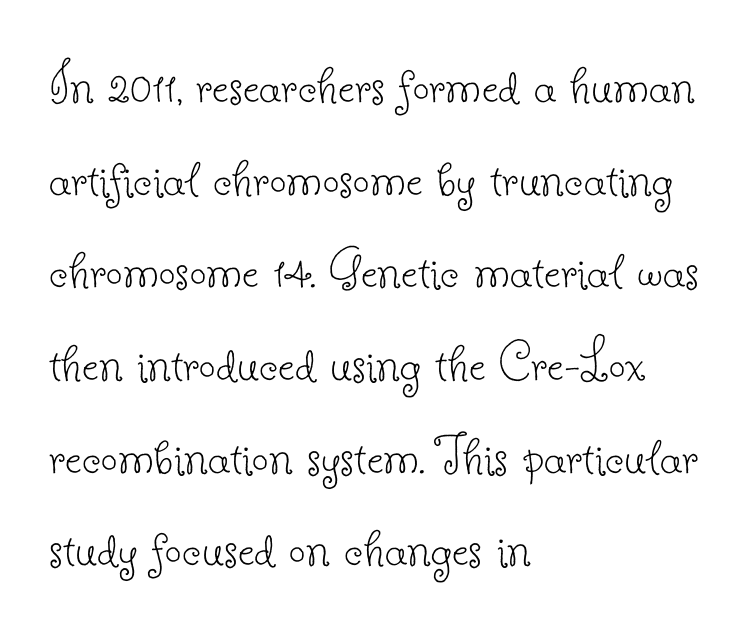
Students, observe: this is what conventionally led text looks like. Decoration check: the copy has no underline. The typeface has the unassuming heft of standard copy or less. Is the block centered? No — it sits flush against the left margin. Think of a printed novel: that variable character pitch is what you see here. The lettering stays uniformly vertical, giving the passage a roman look.
